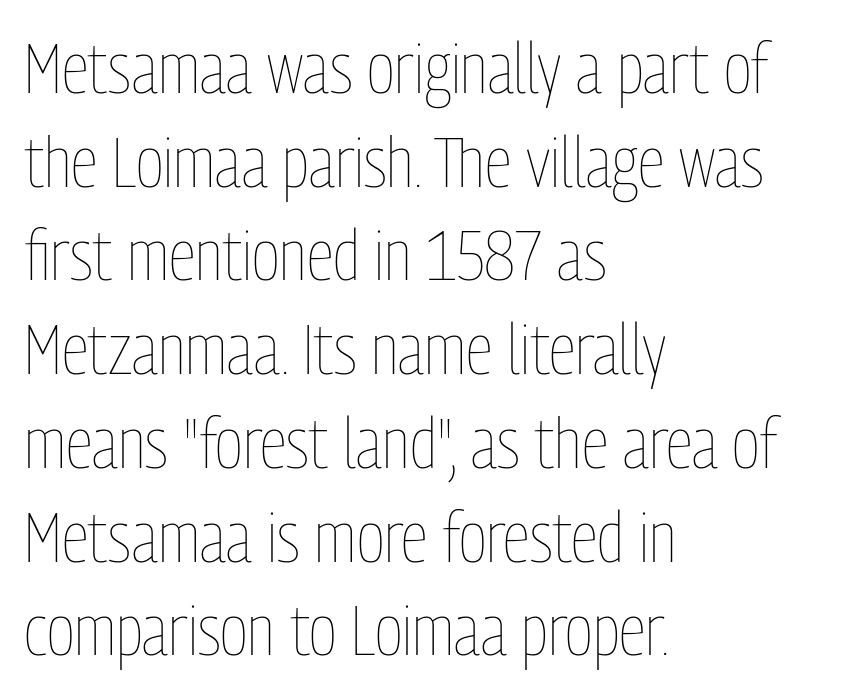
This sample has the flowing, uneven cadence of proportional lettering. Notice how descenders clear the ascenders below comfortably — that's standard leading. In terms of letterspacing, this is plain default setting. No word sits above an underline. One-word summary of the alignment: left.
